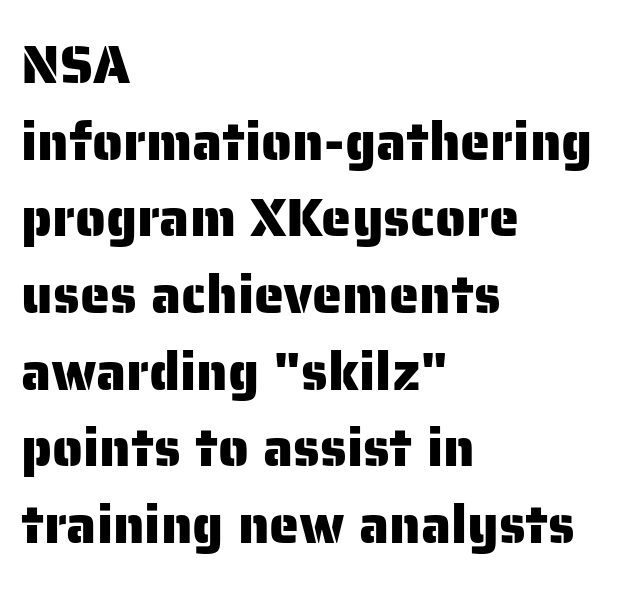
The image shows 54 px sans-serif type, upright; set left-aligned, normal line spacing (1.42x), normal letter spacing, not underlined; low stroke contrast and a medium x-height.
